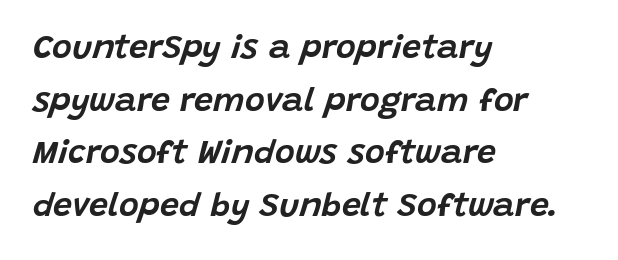
{"italic": "yes", "lean": "right", "slant_degrees": 15, "width": "normal", "stroke_contrast": "low", "x_height": "large", "monospaced": "no", "underline": "no", "align": "left", "line_spacing": "normal", "line_spacing_ratio": 1.55, "letter_spacing": "normal", "letter_spacing_em": 0.0, "glyph_px": 34}
